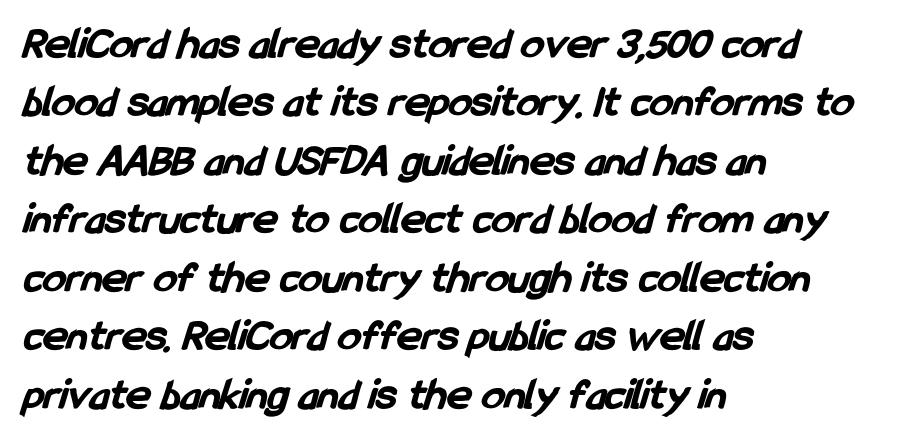
{"serif": "no", "bold": "yes", "weight": "bold", "width": "condensed", "stroke_contrast": "low", "x_height": "medium", "monospaced": "no", "underline": "no", "align": "left", "line_spacing": "normal", "line_spacing_ratio": 1.27, "letter_spacing": "normal", "letter_spacing_em": 0.0, "glyph_px": 46}
